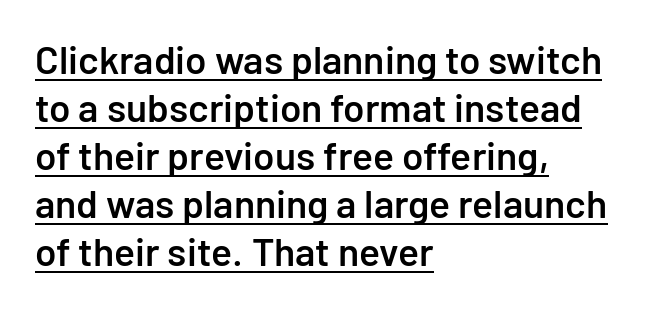
The image shows 39 px semibold sans-serif type, upright; set left-aligned, line spacing 1.23x, normal letter spacing, underlined; low stroke contrast and a medium x-height.
